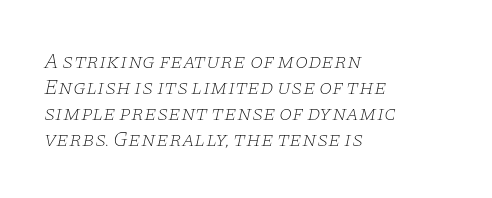
The glyphs are unaccompanied by any horizontal stroke below them. Left-aligned paragraph, ragged on the right. Weight: not bold — regular or lighter. You could call the tracking neutral — neither tight nor loose. It's the slanting kind of type.
